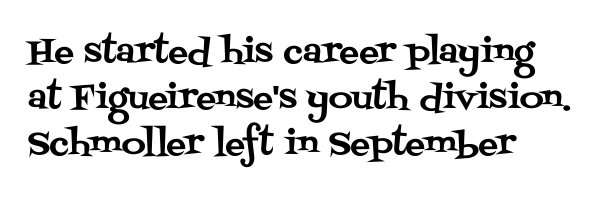
{"serif": "yes", "italic": "no", "width": "normal", "stroke_contrast": "medium", "x_height": "large", "monospaced": "no", "underline": "no", "align": "left", "line_spacing": "normal", "line_spacing_ratio": 1.4, "letter_spacing": "normal", "letter_spacing_em": 0.0, "glyph_px": 33}
